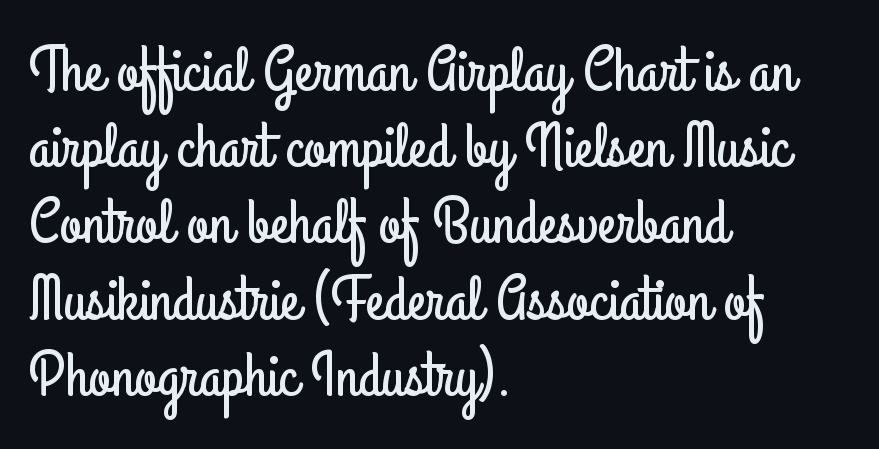
Q: Is the typeface a serif or a sans-serif typeface? A: Sans-serif.
Q: Is the text underlined? A: No.
Q: How is the paragraph aligned? A: Left-aligned.
Q: Is the spacing between letters normal or unusually wide? A: Normal.
Q: Width (condensed, normal, or wide)? A: Condensed.
Q: Stroke contrast? A: Low.
Q: x-height? A: Small.
Q: Monospaced? A: No.
